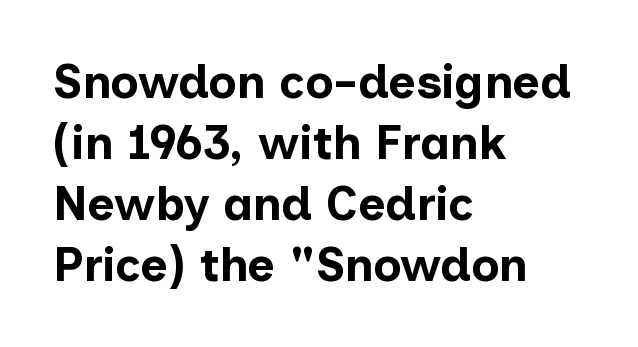
{"serif": "no", "italic": "no", "bold": "yes", "weight": "bold", "width": "normal", "stroke_contrast": "low", "x_height": "medium", "monospaced": "no", "underline": "no", "align": "left", "line_spacing": "normal", "line_spacing_ratio": 1.3, "letter_spacing": "normal", "letter_spacing_em": 0.0, "glyph_px": 47}
